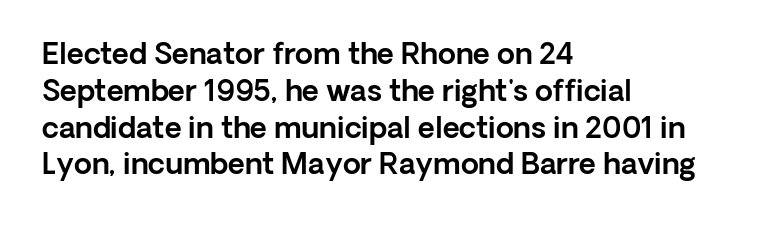
The image shows 29 px sans-serif type, upright; set left-aligned, normal line spacing (1.27x), normal letter spacing, not underlined; a medium x-height.
